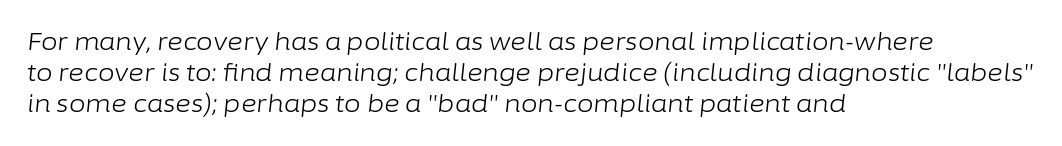
Q: Is the text bold? A: No.
Q: Is the text italic (slanted)? A: Yes, it leans right by about 6 degrees.
Q: Is the text underlined? A: No.
Q: How is the paragraph aligned? A: Left-aligned.
Q: Is the spacing between letters normal or unusually wide? A: Normal.
Q: Is the spacing between lines tight, normal or loose? A: Normal.
